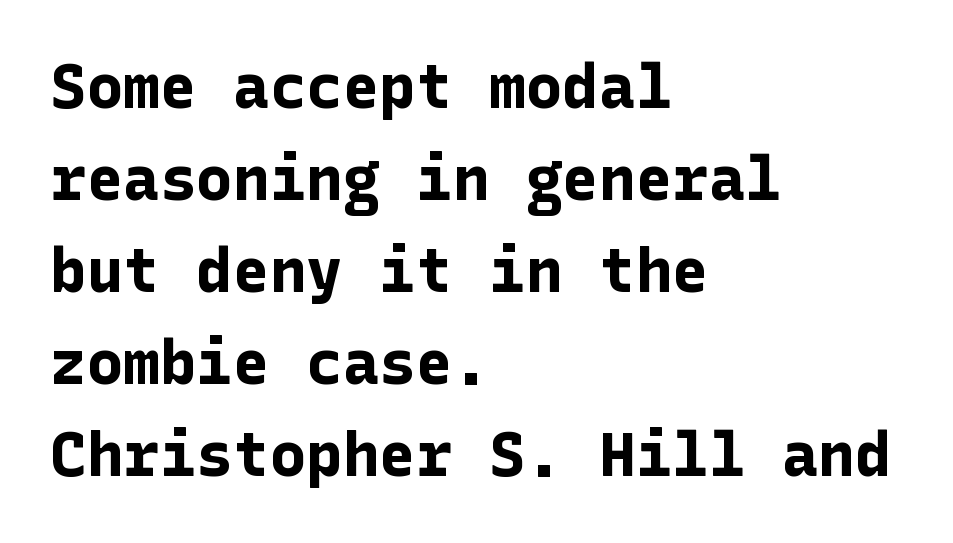
The image shows 61 px bold sans-serif type, upright; set left-aligned, normal line spacing (1.51x), normal letter spacing, not underlined; low stroke contrast and a medium x-height.
